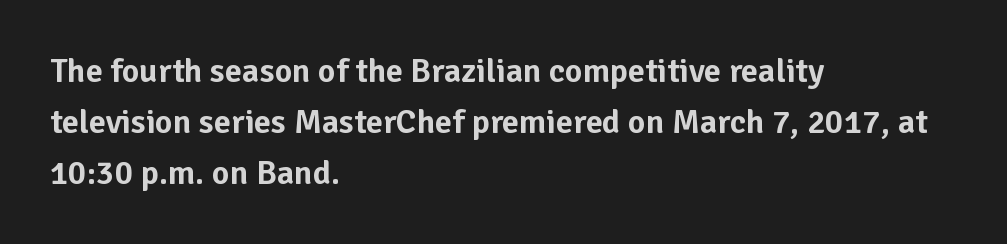
The image shows 34 px sans-serif type, upright; set left-aligned, normal line spacing (1.5x), normal letter spacing, not underlined; low stroke contrast and a medium x-height.
